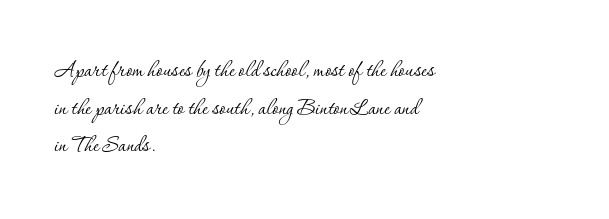
{"serif": "yes", "bold": "no", "weight": "thin", "width": "normal", "stroke_contrast": "low", "x_height": "small", "monospaced": "no", "underline": "no", "align": "left", "line_spacing": "normal", "line_spacing_ratio": 1.34, "letter_spacing": "normal", "letter_spacing_em": 0.0, "glyph_px": 28}
